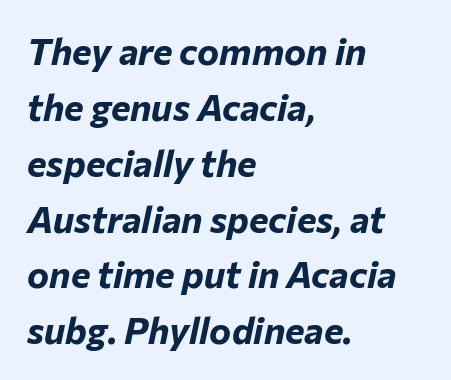
Summary of vertical rhythm: regular, with standard interline spacing. Italic? Definitely — the glyphs are oblique. These lines keep a tight, regular rhythm from letter to letter. The lines in this sample share a left origin and differ only in where they stop. Plain, unruled lines of type.
